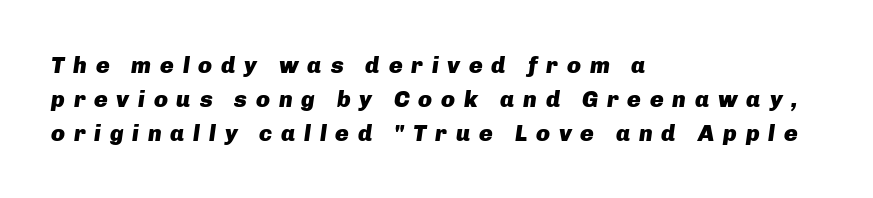
The image shows 23 px bold type, italic (leaning right); set left-aligned, normal line spacing (1.47x), unusually wide letter spacing (+0.38 em), not underlined.
